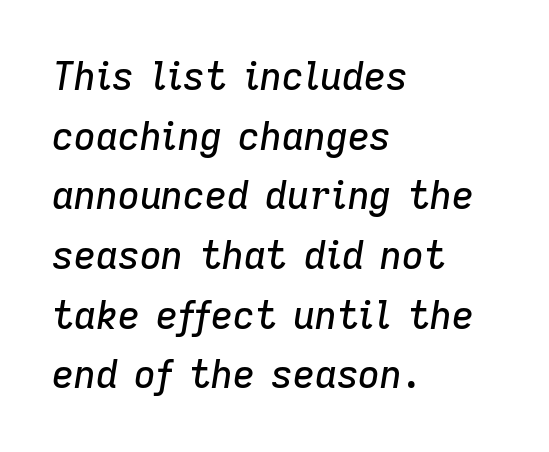
The strip under each line holds only bare page. Vertical spacing — default. Italic? Definitely — the glyphs are oblique. The rendering uses natural spacing where letterforms have individual widths. Default kerning and tracking; the words read as compact shapes.
